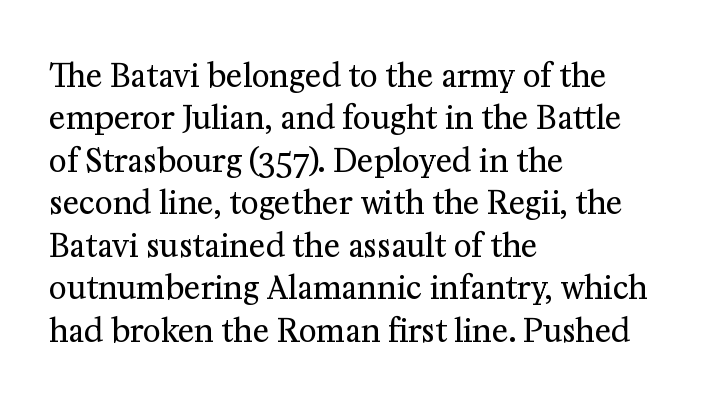
Q: Is the text bold? A: No.
Q: Is the text italic (slanted)? A: No, it is upright.
Q: Is the typeface a serif or a sans-serif typeface? A: Serif.
Q: Is the text underlined? A: No.
Q: How is the paragraph aligned? A: Left-aligned.
Q: Is the spacing between letters normal or unusually wide? A: Normal.
Q: Is the spacing between lines tight, normal or loose? A: Normal.
Q: Width (condensed, normal, or wide)? A: Normal.
Q: Stroke contrast? A: Medium.
Q: x-height? A: Medium.
Q: Monospaced? A: No.
